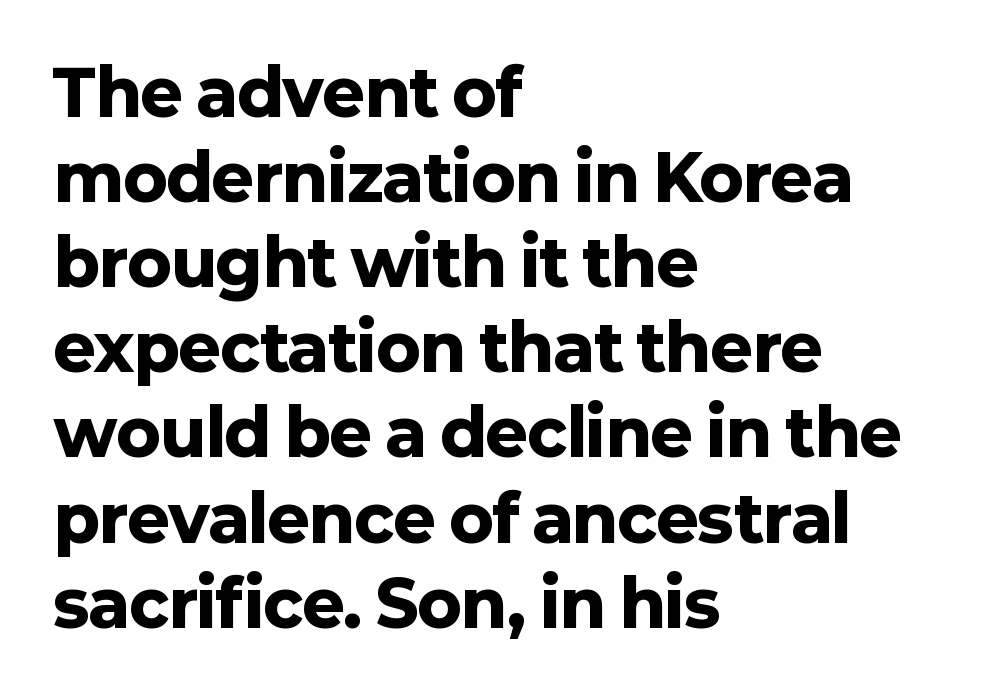
Q: Is the text bold? A: Yes.
Q: Is the text italic (slanted)? A: No, it is upright.
Q: Is the typeface a serif or a sans-serif typeface? A: Sans-serif.
Q: Is the text underlined? A: No.
Q: How is the paragraph aligned? A: Left-aligned.
Q: Is the spacing between letters normal or unusually wide? A: Normal.
Q: Is the spacing between lines tight, normal or loose? A: Normal.
Q: Width (condensed, normal, or wide)? A: Normal.
Q: Stroke contrast? A: Low.
Q: x-height? A: Medium.
Q: Monospaced? A: No.
